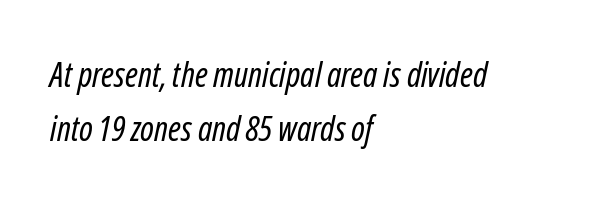
Compared with typical body copy, the letter spacing here is the same. In terms of posture, this sample is oblique. Stroke mass is kept to a normal reading level or below. This sample has the flowing, uneven cadence of proportional lettering. The paragraph shown leans on its left margin.
